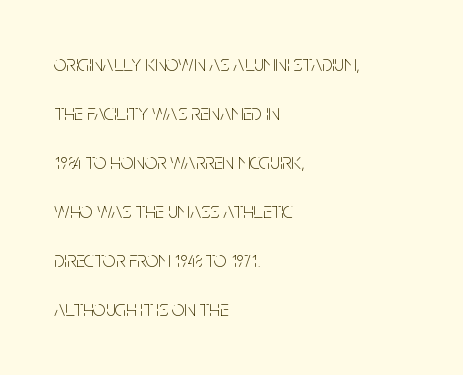
Q: Is the text bold? A: No.
Q: Is the text italic (slanted)? A: No, it is upright.
Q: Is the text underlined? A: No.
Q: How is the paragraph aligned? A: Left-aligned.
Q: Is the spacing between letters normal or unusually wide? A: Normal.
Q: Is the spacing between lines tight, normal or loose? A: Loose.
